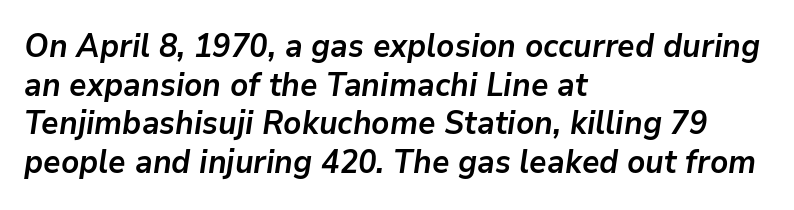
Q: Is the text bold? A: Yes.
Q: Is the text italic (slanted)? A: Yes, it leans right by about 9 degrees.
Q: Is the text underlined? A: No.
Q: How is the paragraph aligned? A: Left-aligned.
Q: Is the spacing between letters normal or unusually wide? A: Normal.
Q: Width (condensed, normal, or wide)? A: Normal.
Q: Stroke contrast? A: Low.
Q: x-height? A: Medium.
Q: Monospaced? A: No.
